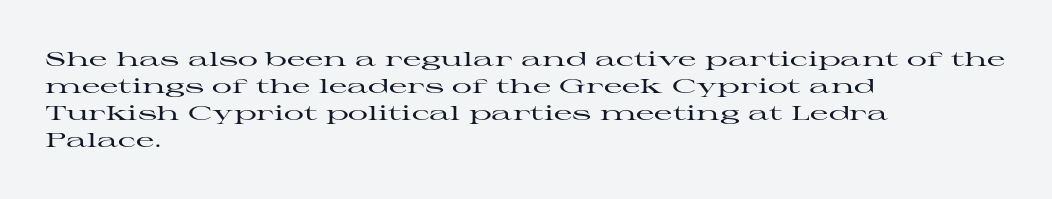
Q: Is the text italic (slanted)? A: No, it is upright.
Q: Is the text underlined? A: No.
Q: How is the paragraph aligned? A: Left-aligned.
Q: Is the spacing between letters normal or unusually wide? A: Normal.
Q: Is the spacing between lines tight, normal or loose? A: Normal.
